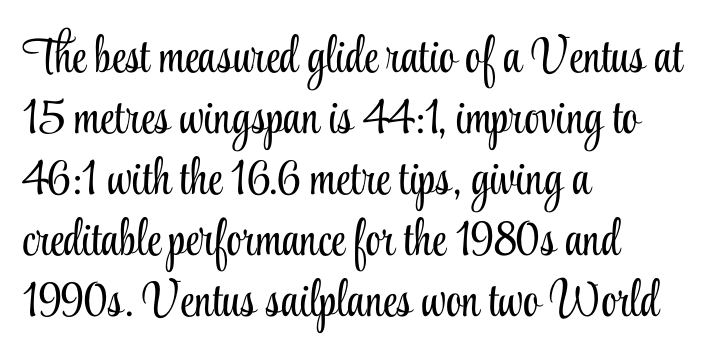
{"serif": "yes", "bold": "no", "weight": "light", "width": "condensed", "stroke_contrast": "low", "x_height": "small", "monospaced": "no", "underline": "no", "align": "left", "line_spacing_ratio": 1.22, "letter_spacing": "normal", "letter_spacing_em": 0.0, "glyph_px": 50}
